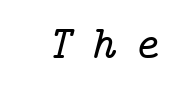
{"serif": "yes", "italic": "yes", "lean": "right", "slant_degrees": 14, "width": "normal", "stroke_contrast": "low", "x_height": "medium", "underline": "no", "letter_spacing": "wide", "letter_spacing_em": 0.4, "glyph_px": 47}
